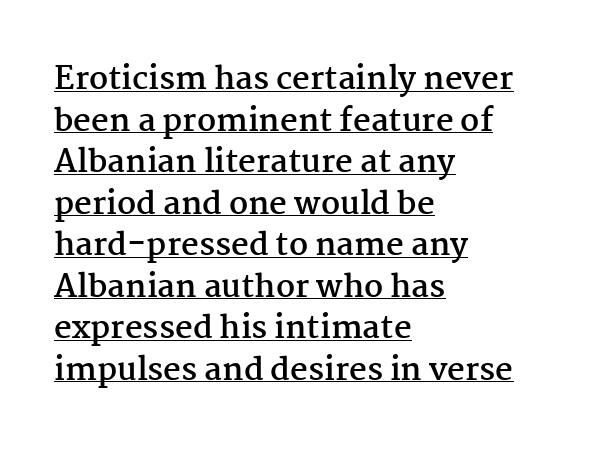
The image shows 31 px semibold serif type, upright; set left-aligned, normal line spacing (1.34x), normal letter spacing, underlined; medium stroke contrast and a medium x-height.
